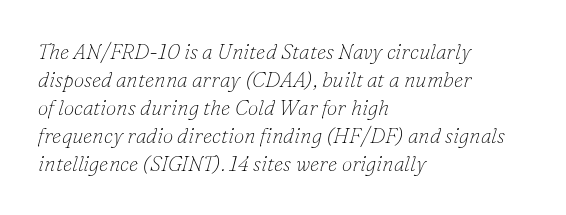
Q: Is the text bold? A: No.
Q: Is the text italic (slanted)? A: Yes, it leans right by about 16 degrees.
Q: Is the text underlined? A: No.
Q: How is the paragraph aligned? A: Left-aligned.
Q: Is the spacing between letters normal or unusually wide? A: Normal.
Q: Is the spacing between lines tight, normal or loose? A: Normal.
